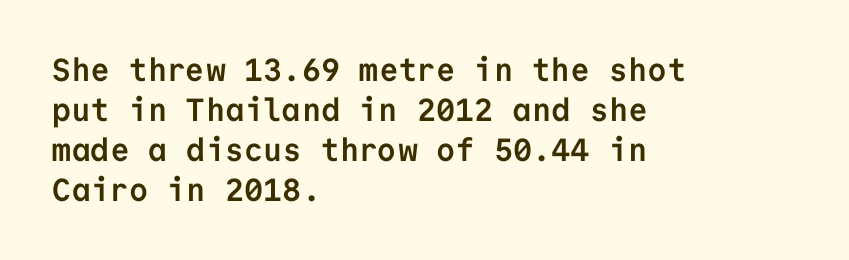
The image shows 32 px semibold sans-serif type, upright, monospaced; set left-aligned, normal line spacing (1.25x), normal letter spacing, not underlined; low stroke contrast and a medium x-height.
